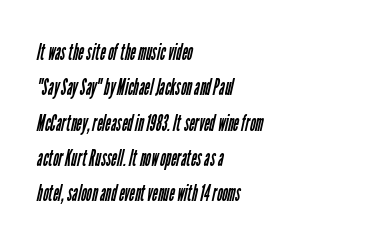
The image shows 24 px text type; set left-aligned, normal line spacing (1.47x), normal letter spacing, not underlined.
